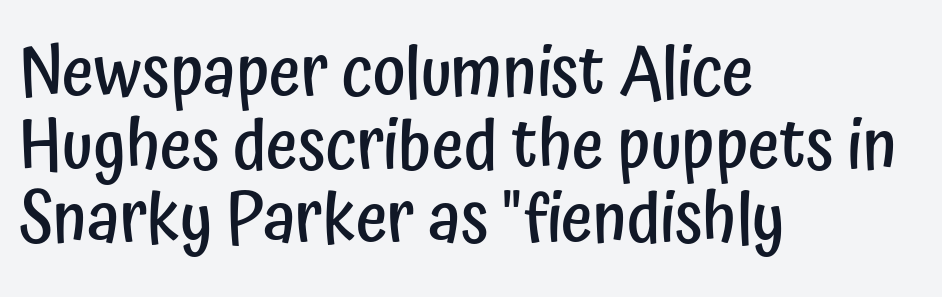
Unlike italic type, these characters show no tilt at all. The vertical gap from one line to the next is small. The letters advance in unequal steps, a hallmark of proportional type. The letters carry no serifs — their stems end cleanly without finishing strokes.
